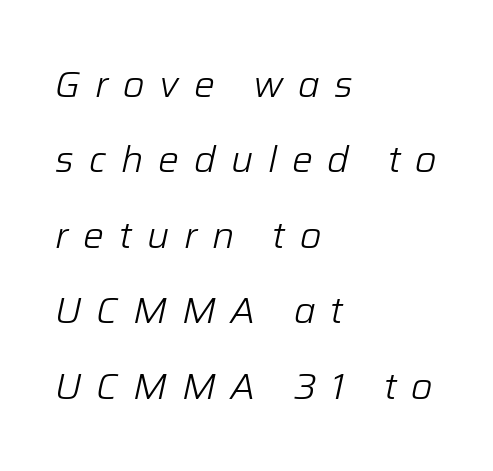
{"italic": "yes", "lean": "right", "slant_degrees": 12, "bold": "no", "weight": "light", "width": "normal", "stroke_contrast": "low", "x_height": "medium", "monospaced": "no", "underline": "no", "align": "left", "line_spacing": "loose", "line_spacing_ratio": 2.04, "letter_spacing": "wide", "letter_spacing_em": 0.4, "glyph_px": 37}
